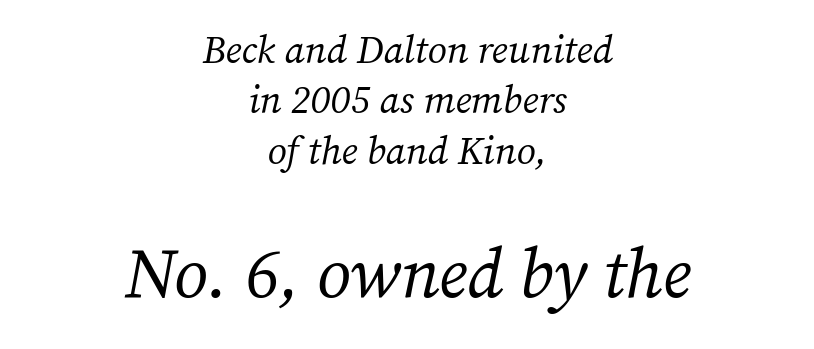
Q: Is the text bold? A: No.
Q: Is the text italic (slanted)? A: Yes, it leans right by about 12 degrees.
Q: Is the typeface a serif or a sans-serif typeface? A: Serif.
Q: Is the text underlined? A: No.
Q: How is the paragraph aligned? A: Centered.
Q: Is the spacing between letters normal or unusually wide? A: Normal.
Q: Is the spacing between lines tight, normal or loose? A: Normal.
Q: Which block of text is set in a larger size, the first (top) or the second (bottom)? A: The second (bottom) one.
Q: Width (condensed, normal, or wide)? A: Normal.
Q: Stroke contrast? A: Medium.
Q: x-height? A: Medium.
Q: Monospaced? A: No.
